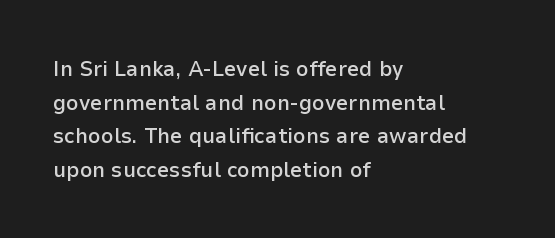
Q: Is the text bold? A: Semi-bold.
Q: Is the text italic (slanted)? A: No, it is upright.
Q: Is the text underlined? A: No.
Q: How is the paragraph aligned? A: Left-aligned.
Q: Is the spacing between letters normal or unusually wide? A: Normal.
Q: Is the spacing between lines tight, normal or loose? A: Normal.
